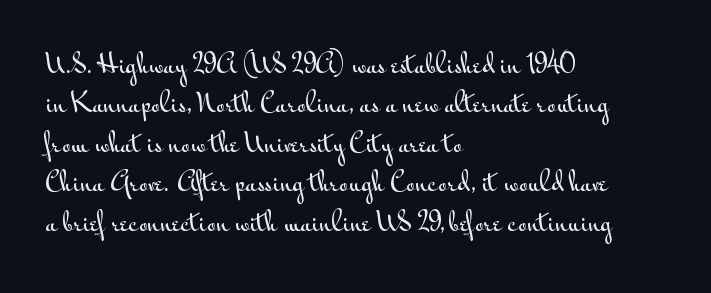
Q: Is the text italic (slanted)? A: Yes.
Q: Is the text underlined? A: No.
Q: How is the paragraph aligned? A: Left-aligned.
Q: Is the spacing between letters normal or unusually wide? A: Normal.
Q: Is the spacing between lines tight, normal or loose? A: Normal.
